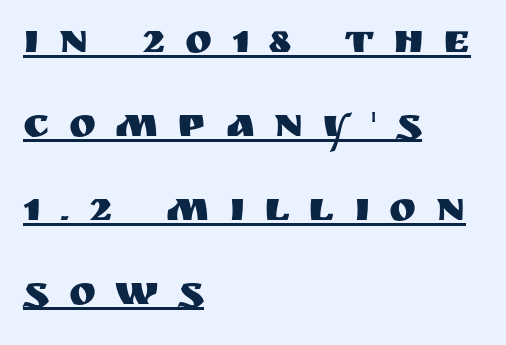
Q: Is the text italic (slanted)? A: No, it is upright.
Q: Is the typeface a serif or a sans-serif typeface? A: Sans-serif.
Q: Is the text underlined? A: Yes.
Q: How is the paragraph aligned? A: Left-aligned.
Q: Is the spacing between letters normal or unusually wide? A: Unusually wide.
Q: Is the spacing between lines tight, normal or loose? A: Loose.
Q: Width (condensed, normal, or wide)? A: Normal.
Q: Stroke contrast? A: Medium.
Q: x-height? A: Large.
Q: Monospaced? A: No.
